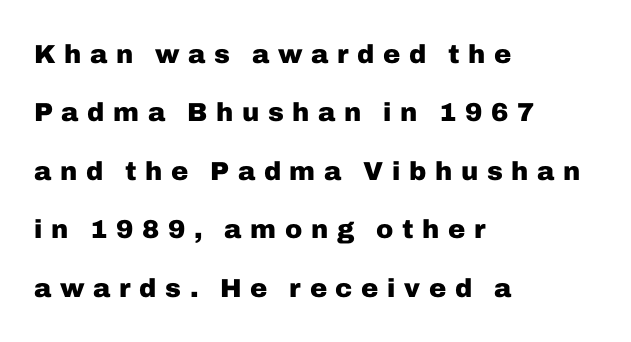
Words appear elongated and porous because spacing is wide. Emphasis by weight is at full strength: bold. This rendering uses left alignment, leaving the right contour irregular. Reading down the column, the eye jumps a long way to each next line. The zone under the glyphs is completely vacant.
